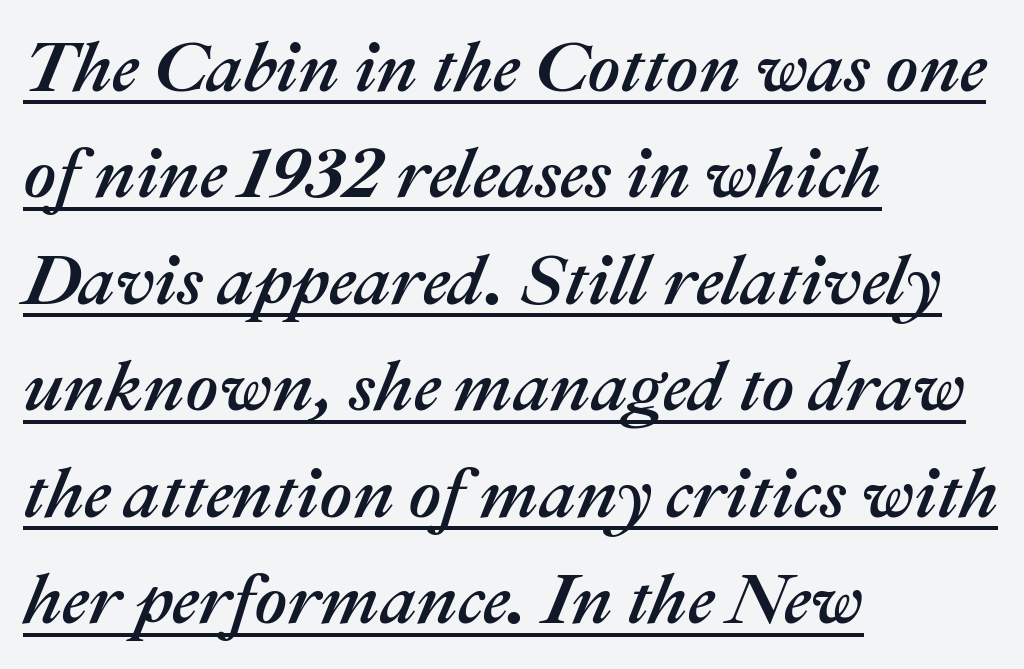
The image shows 71 px text type, italic (leaning right); set left-aligned, normal line spacing (1.5x), normal letter spacing, underlined; medium stroke contrast and a medium x-height.
